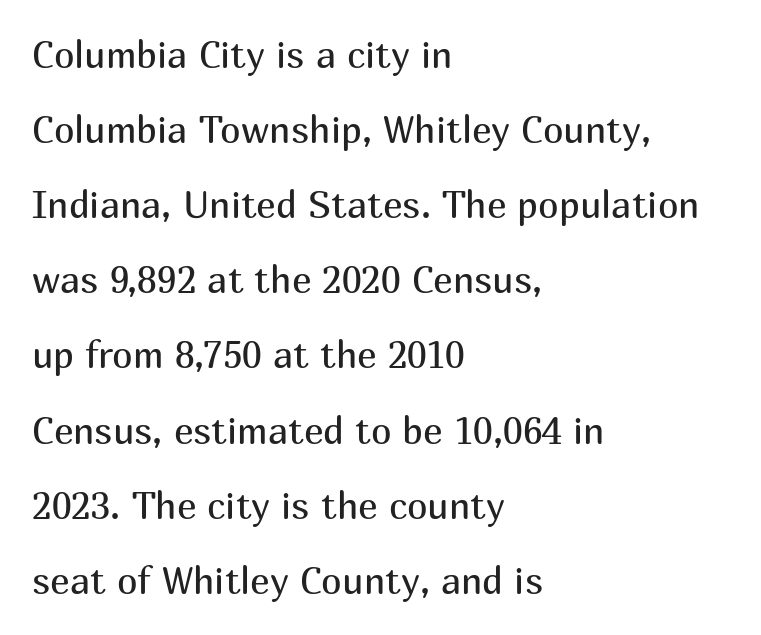
Is there any slant? The stems are plumb. Reading down the block, your eye returns to a fixed left position each line. The cut favours lightness, reaching ordinary text weight at its darkest. Character widths vary here, with narrow letters taking less room than wide ones. The foot of each line stays bare and open. Examine the stroke ends and you'll find no serifs.
